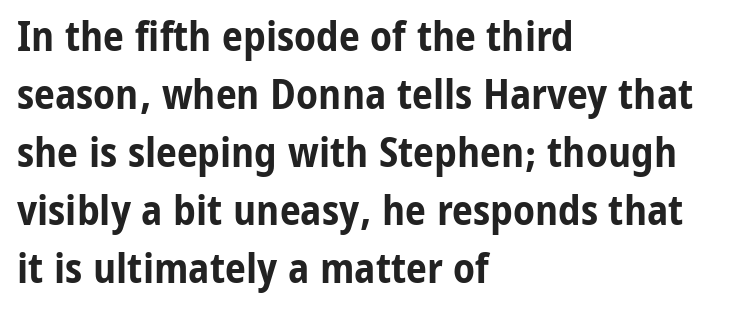
{"serif": "no", "italic": "no", "bold": "yes", "weight": "bold", "width": "condensed", "stroke_contrast": "low", "x_height": "medium", "monospaced": "no", "underline": "no", "align": "left", "line_spacing": "normal", "line_spacing_ratio": 1.38, "letter_spacing": "normal", "letter_spacing_em": 0.0, "glyph_px": 42}
